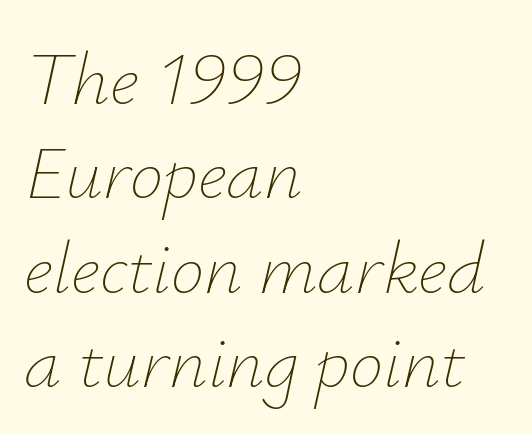
The image shows 75 px thin type, italic (leaning right); set left-aligned, normal line spacing (1.26x), normal letter spacing, not underlined; low stroke contrast and a small x-height.
